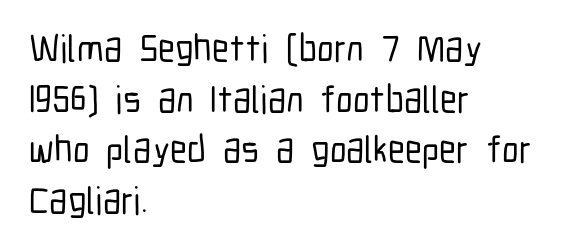
To sum up the face: it is a sans, with no serifs. Between one letter and the next there's only the usual sliver of space. Do the letters lean? They stand straight. Think of a printed novel: that variable character pitch is what you see here. Short and long lines alike share a common starting point at left. Honestly, the row spacing looks completely unremarkable.
